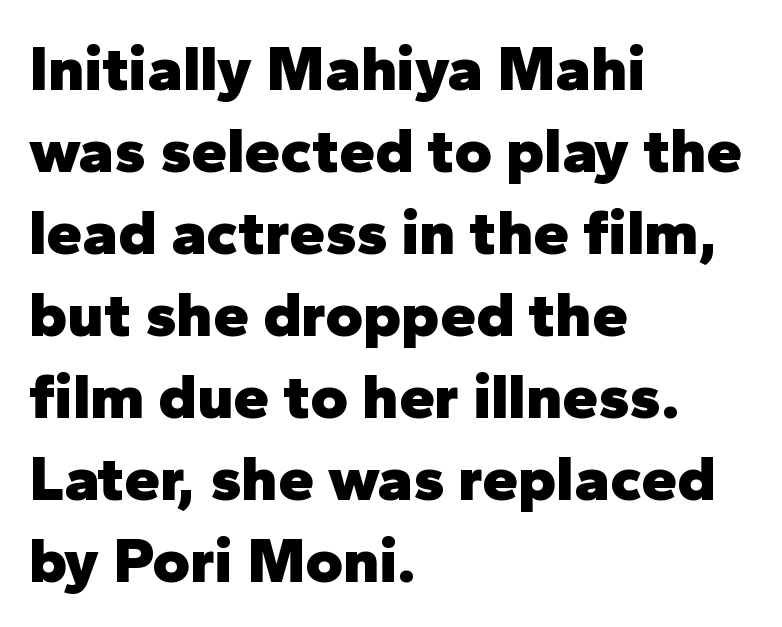
The image shows 64 px heavy sans-serif type, upright; set left-aligned, normal line spacing (1.28x), normal letter spacing, not underlined; low stroke contrast and a medium x-height.
